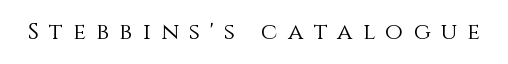
Q: Is the text bold? A: No.
Q: Is the text italic (slanted)? A: No, it is upright.
Q: Is the text underlined? A: No.
Q: Is the spacing between letters normal or unusually wide? A: Unusually wide.
